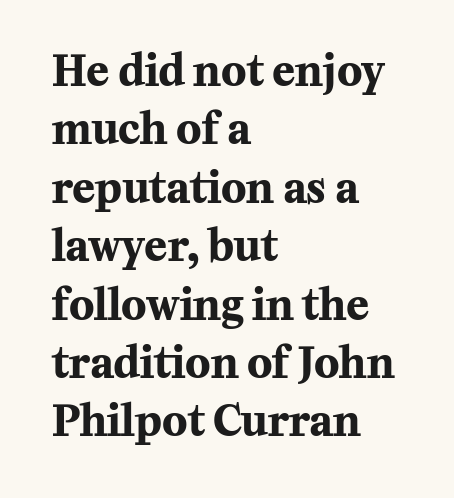
The rendering shows small feet on the letterforms — a serif design. The lines are quadded left. Does the weight exceed regular? Yes, all the way to bold. Horizontal bands of white between lines are of average thickness.
